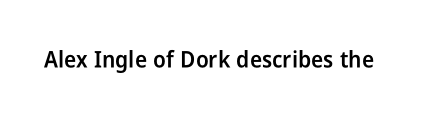
Q: Is the text bold? A: Semi-bold.
Q: Is the text italic (slanted)? A: No, it is upright.
Q: Is the text underlined? A: No.
Q: Is the spacing between letters normal or unusually wide? A: Normal.
